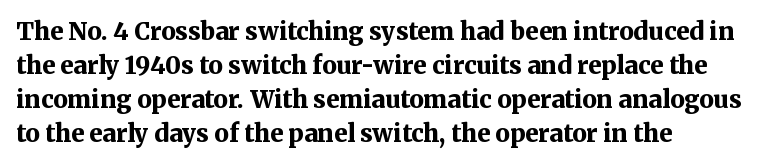
{"italic": "no", "bold": "yes", "underline": "no", "align": "left", "line_spacing": "normal", "line_spacing_ratio": 1.41, "letter_spacing": "normal", "letter_spacing_em": 0.0, "glyph_px": 24}
